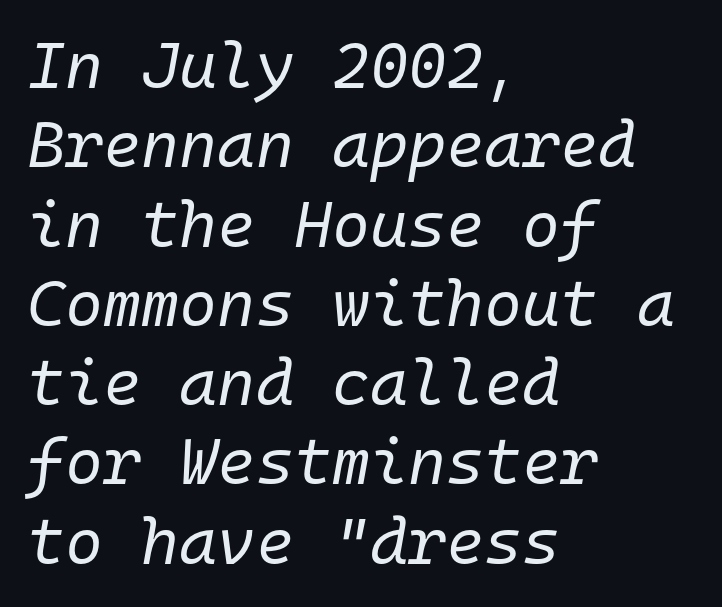
Q: Is the text bold? A: No.
Q: Is the text italic (slanted)? A: Yes, it leans right by about 10 degrees.
Q: Is the text underlined? A: No.
Q: How is the paragraph aligned? A: Left-aligned.
Q: Is the spacing between letters normal or unusually wide? A: Normal.
Q: Width (condensed, normal, or wide)? A: Normal.
Q: Stroke contrast? A: Low.
Q: x-height? A: Medium.
Q: Monospaced? A: Yes.
